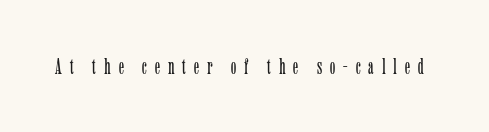
{"italic": "no", "bold": "no", "underline": "no", "letter_spacing": "wide", "letter_spacing_em": 0.36, "glyph_px": 22}
